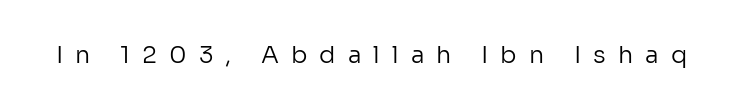
The image shows 24 px text type, upright; set unusually wide letter spacing (+0.5 em), not underlined.
